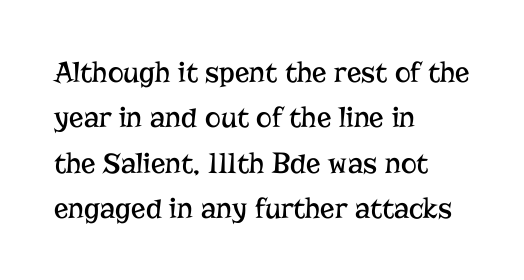
Q: Is the text bold? A: No.
Q: Is the text italic (slanted)? A: No, it is upright.
Q: Is the typeface a serif or a sans-serif typeface? A: Serif.
Q: Is the text underlined? A: No.
Q: How is the paragraph aligned? A: Left-aligned.
Q: Is the spacing between letters normal or unusually wide? A: Normal.
Q: Is the spacing between lines tight, normal or loose? A: Normal.
Q: Width (condensed, normal, or wide)? A: Normal.
Q: Stroke contrast? A: Low.
Q: x-height? A: Medium.
Q: Monospaced? A: No.
